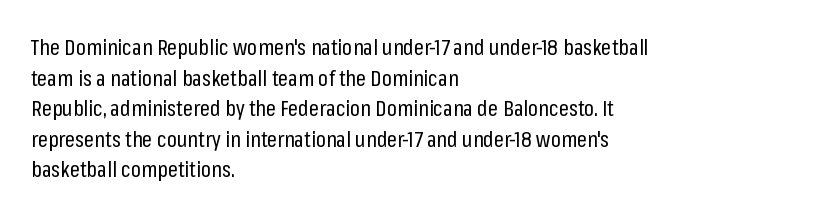
Q: Is the text bold? A: No.
Q: Is the text italic (slanted)? A: No, it is upright.
Q: Is the text underlined? A: No.
Q: How is the paragraph aligned? A: Left-aligned.
Q: Is the spacing between letters normal or unusually wide? A: Normal.
Q: Is the spacing between lines tight, normal or loose? A: Normal.
